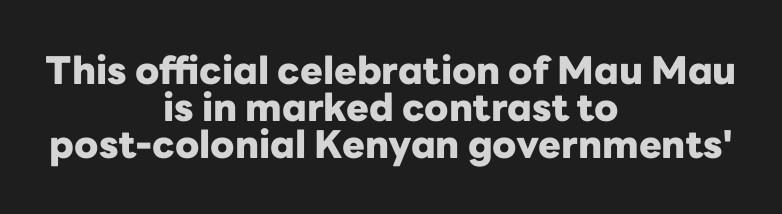
The image shows 38 px heavy sans-serif type, upright; set centered, tight line spacing (0.98x), normal letter spacing, not underlined; low stroke contrast and a medium x-height.
